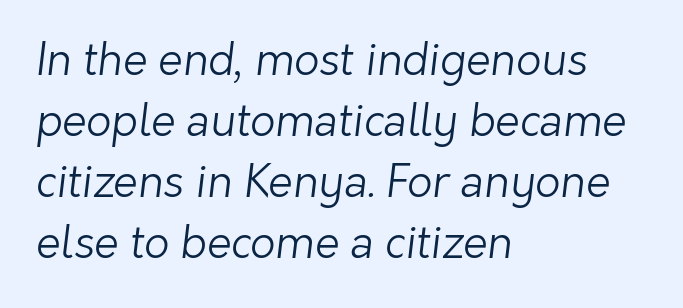
{"serif": "no", "bold": "no", "weight": "light", "width": "normal", "stroke_contrast": "low", "x_height": "medium", "monospaced": "no", "underline": "no", "align": "left", "line_spacing": "normal", "line_spacing_ratio": 1.39, "letter_spacing": "normal", "letter_spacing_em": 0.0, "glyph_px": 44}
